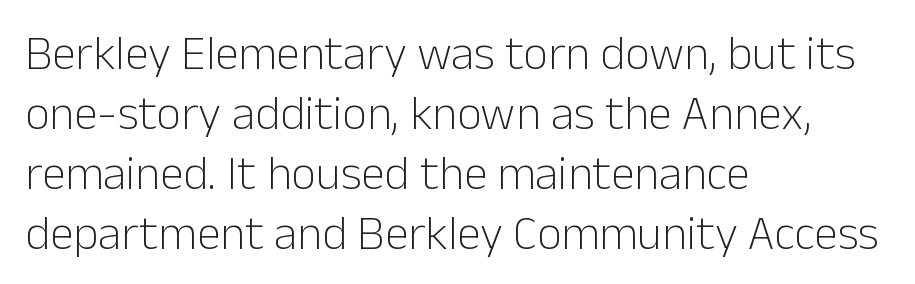
The image shows 48 px light sans-serif type, upright; set left-aligned, normal line spacing (1.25x), normal letter spacing, not underlined; low stroke contrast and a medium x-height.
